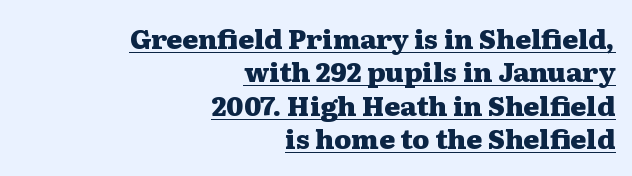
The image shows 27 px bold type, upright; set right-aligned, line spacing 1.24x, normal letter spacing, underlined.
